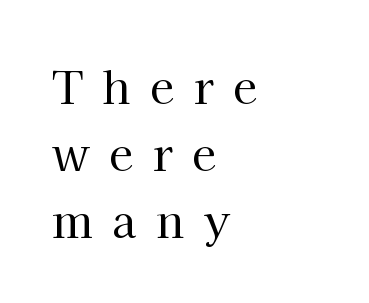
{"serif": "yes", "italic": "no", "bold": "no", "weight": "regular", "width": "normal", "stroke_contrast": "high", "x_height": "medium", "monospaced": "no", "underline": "no", "align": "left", "line_spacing": "normal", "line_spacing_ratio": 1.52, "letter_spacing": "wide", "letter_spacing_em": 0.45, "glyph_px": 44}
